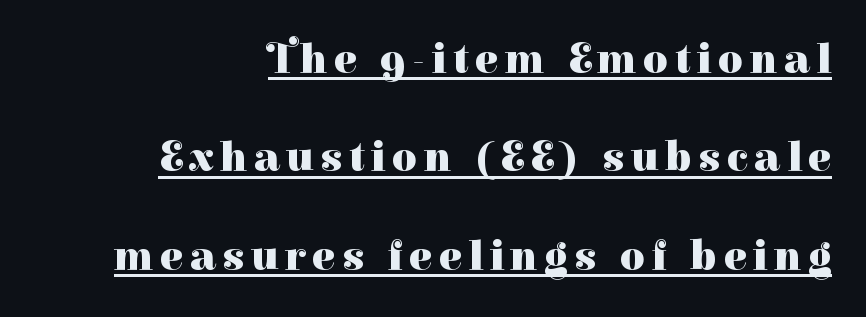
Q: Is the text bold? A: Yes.
Q: Is the text italic (slanted)? A: No, it is upright.
Q: Is the typeface a serif or a sans-serif typeface? A: Serif.
Q: Is the text underlined? A: Yes.
Q: How is the paragraph aligned? A: Right-aligned.
Q: Is the spacing between lines tight, normal or loose? A: Loose.
Q: Width (condensed, normal, or wide)? A: Normal.
Q: Stroke contrast? A: High.
Q: x-height? A: Medium.
Q: Monospaced? A: No.
